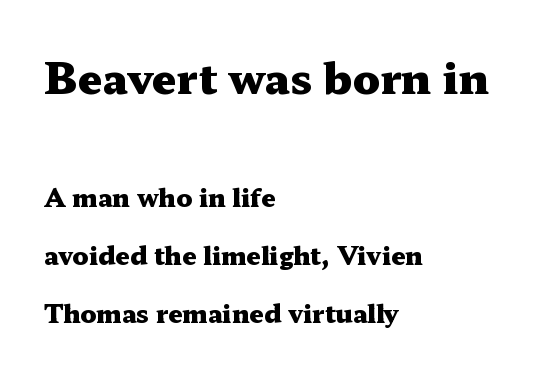
{"serif": "yes", "italic": "no", "bold": "yes", "weight": "heavy", "width": "wide", "stroke_contrast": "medium", "x_height": "medium", "monospaced": "no", "underline": "no", "align": "left", "line_spacing": "loose", "line_spacing_ratio": 2.32, "letter_spacing": "normal", "letter_spacing_em": 0.0, "larger_block": "first", "size_ratio": 1.72, "glyph_px": 43}
